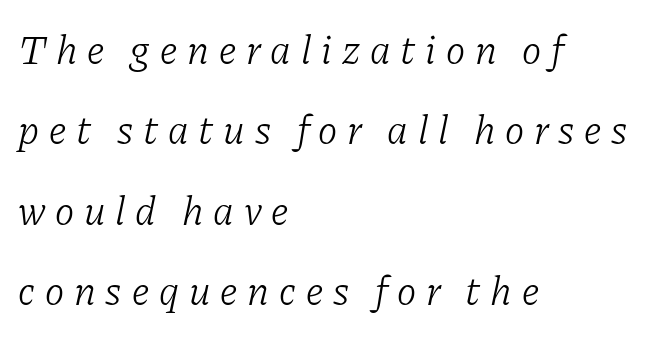
{"serif": "yes", "italic": "yes", "lean": "right", "slant_degrees": 11, "bold": "no", "weight": "light", "width": "normal", "stroke_contrast": "low", "x_height": "medium", "monospaced": "no", "underline": "no", "align": "left", "line_spacing": "loose", "line_spacing_ratio": 1.96, "letter_spacing": "wide", "letter_spacing_em": 0.24, "glyph_px": 41}
